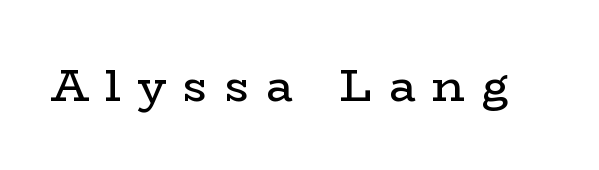
The image shows 45 px regular-weight, wide serif type, upright; set unusually wide letter spacing (+0.37 em), not underlined; low stroke contrast and a medium x-height.
